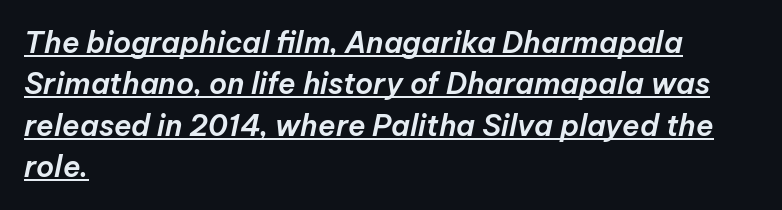
{"italic": "yes", "lean": "right", "slant_degrees": 12, "width": "normal", "stroke_contrast": "low", "x_height": "medium", "monospaced": "no", "underline": "yes", "align": "left", "line_spacing": "normal", "line_spacing_ratio": 1.43, "letter_spacing": "normal", "letter_spacing_em": 0.0, "glyph_px": 29}
